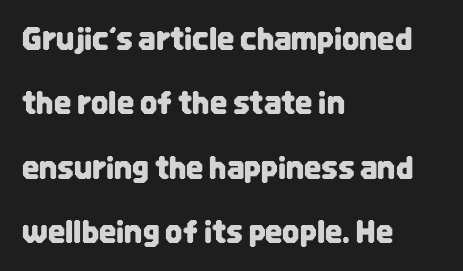
{"serif": "no", "italic": "no", "width": "condensed", "stroke_contrast": "low", "x_height": "large", "monospaced": "no", "underline": "no", "align": "left", "line_spacing": "loose", "line_spacing_ratio": 2.15, "letter_spacing": "normal", "letter_spacing_em": 0.0, "glyph_px": 30}
